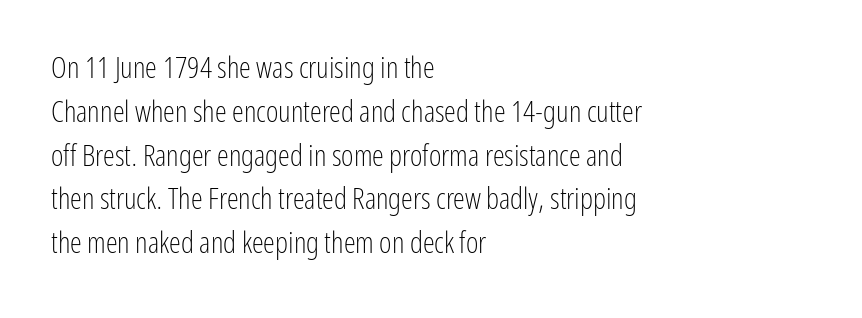
The image shows 30 px light, condensed sans-serif type, upright; set left-aligned, normal line spacing (1.46x), normal letter spacing, not underlined; low stroke contrast and a medium x-height.
